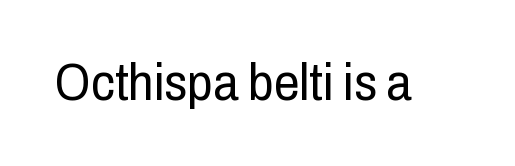
{"serif": "no", "italic": "no", "bold": "no", "weight": "regular", "width": "condensed", "stroke_contrast": "low", "x_height": "medium", "monospaced": "no", "underline": "no", "letter_spacing": "normal", "letter_spacing_em": 0.0, "glyph_px": 51}
